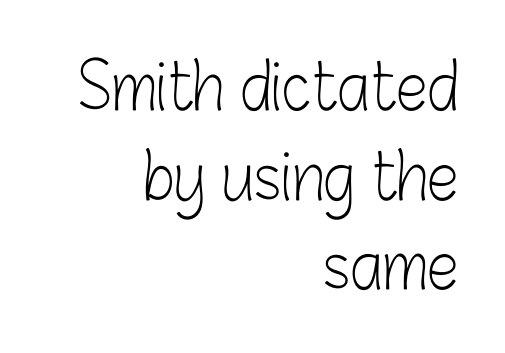
The image shows 64 px light, condensed sans-serif type, upright; set right-aligned, normal line spacing (1.4x), normal letter spacing, not underlined; low stroke contrast and a medium x-height.
